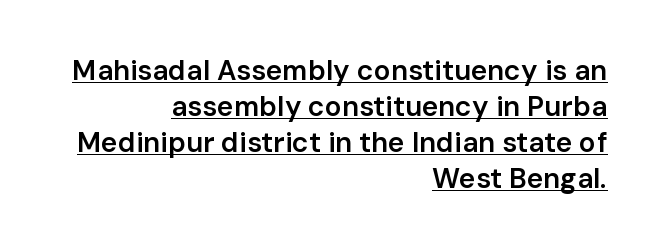
The image shows 28 px semibold sans-serif type, upright; set right-aligned, normal line spacing (1.29x), normal letter spacing, underlined; low stroke contrast and a medium x-height.
